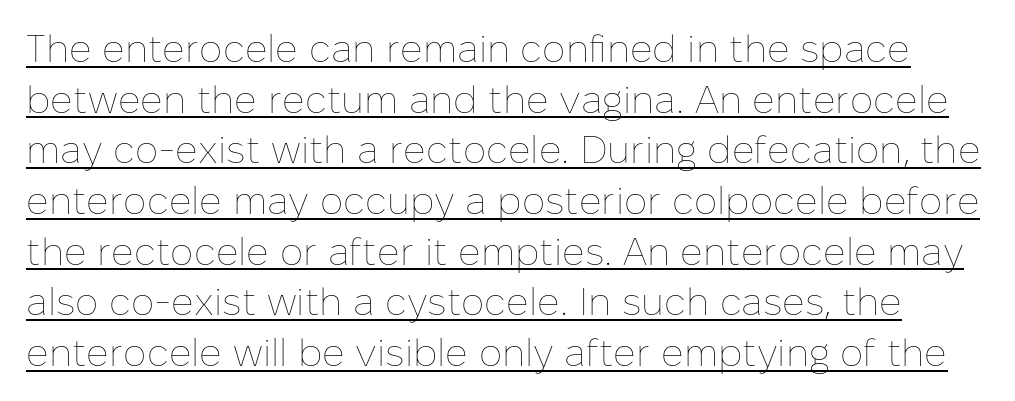
These characters rest on top of a visible drawn line. Posture: vertical. A typesetter would call this proportional, since set widths differ per character. This sample uses plain, unmodified letter spacing. The letterforms sit at book weight or below. A normal amount of white space separates one row of letters from the next.
